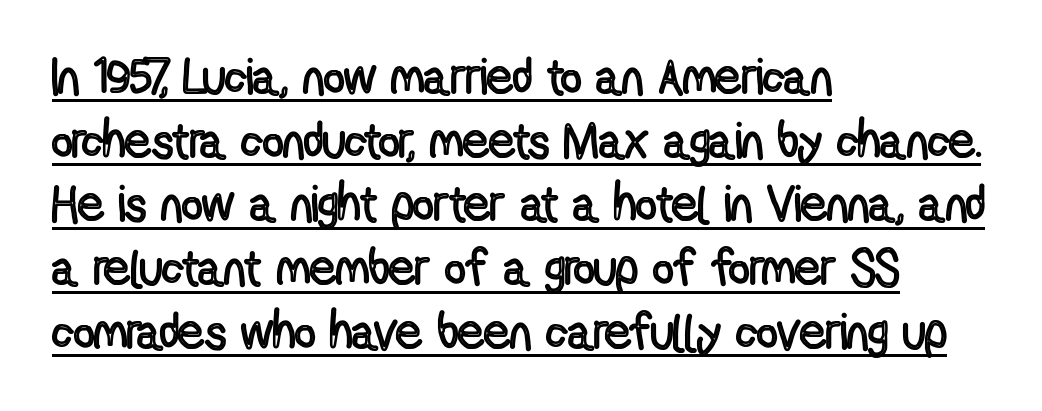
Q: Is the text italic (slanted)? A: No, it is upright.
Q: Is the text underlined? A: Yes.
Q: How is the paragraph aligned? A: Left-aligned.
Q: Is the spacing between letters normal or unusually wide? A: Normal.
Q: Is the spacing between lines tight, normal or loose? A: Normal.
Q: Width (condensed, normal, or wide)? A: Condensed.
Q: x-height? A: Medium.
Q: Monospaced? A: No.
